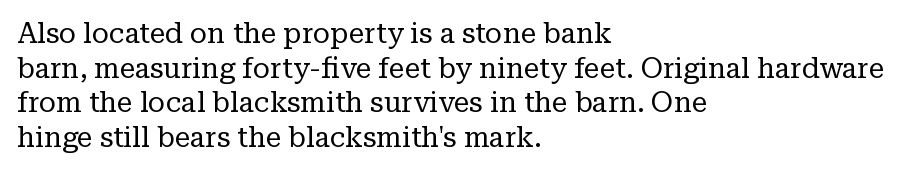
{"serif": "yes", "italic": "no", "bold": "no", "weight": "regular", "width": "normal", "stroke_contrast": "low", "x_height": "medium", "monospaced": "no", "underline": "no", "align": "left", "line_spacing_ratio": 1.24, "letter_spacing": "normal", "letter_spacing_em": 0.0, "glyph_px": 28}
